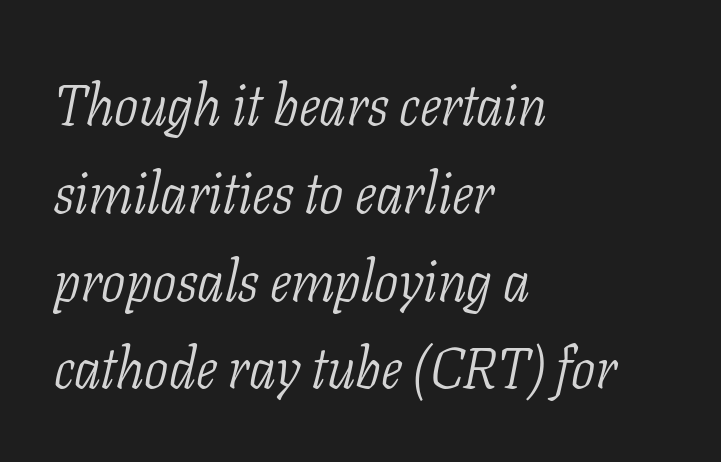
The image shows 57 px light, condensed serif type, italic (leaning right); set left-aligned, normal line spacing (1.54x), normal letter spacing, not underlined; low stroke contrast and a medium x-height.
